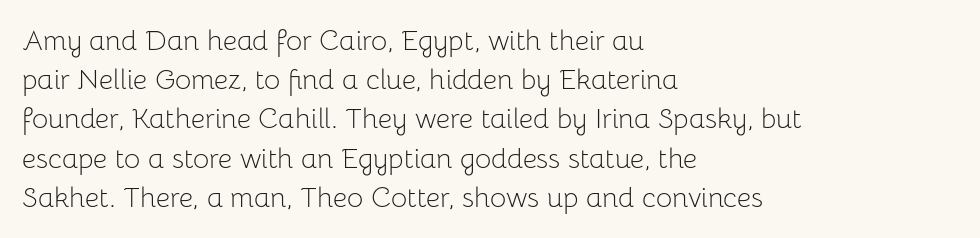
The image shows 28 px light sans-serif type, upright; set left-aligned, normal line spacing (1.4x), normal letter spacing, not underlined; low stroke contrast and a medium x-height.
